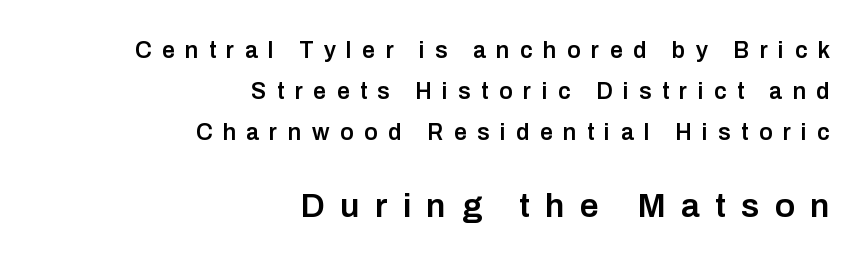
The image shows 34 px semibold sans-serif type, upright; set right-aligned, line spacing 1.78x, unusually wide letter spacing (+0.45 em), not underlined; the second (bottom) block is 1.48x larger; low stroke contrast and a medium x-height.
